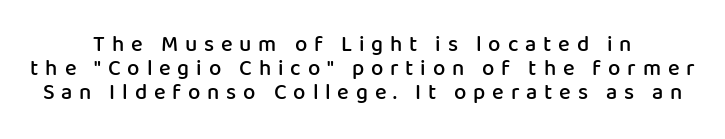
In terms of leading, this rendering errs on the cramped side. A semibold gives these letters moderate extra thickness, short of bold. The type is letterspaced generously, with wide tracking. Caption: multi-line text, centered on the measure. Underlining? Definitely not there. Rendered with straight, roman letterforms.
